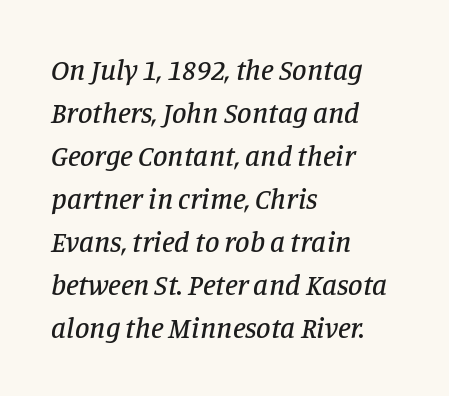
The image shows 29 px serif type, italic (leaning right); set left-aligned, normal line spacing (1.48x), normal letter spacing, not underlined; low stroke contrast and a large x-height.
